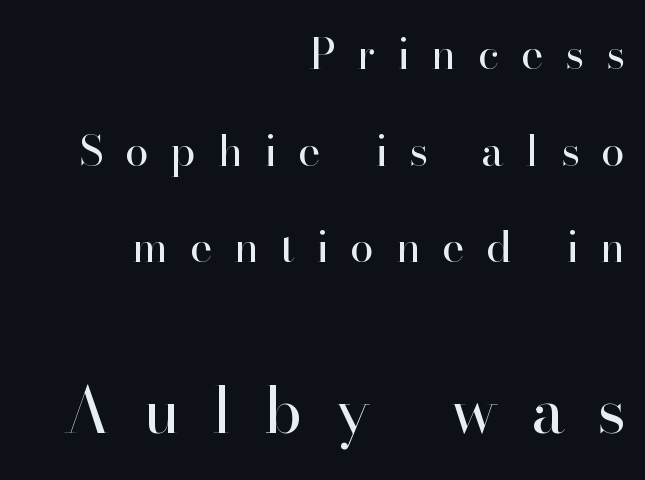
This sample has the flowing, uneven cadence of proportional lettering. Letters rest on an invisible, unmarked baseline. The tracking reads as deliberately expanded to a designer's eye. Observe the serifs anchoring each vertical stroke in this sample.
